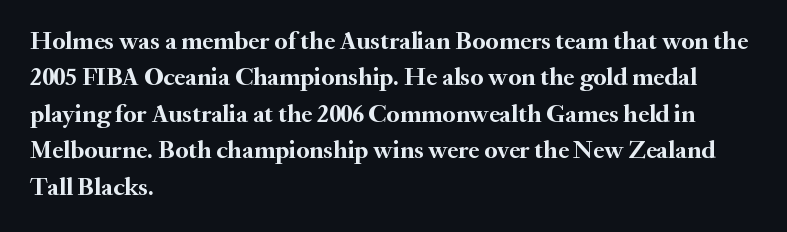
Q: Is the text bold? A: Yes.
Q: Is the text italic (slanted)? A: No, it is upright.
Q: Is the text underlined? A: No.
Q: How is the paragraph aligned? A: Left-aligned.
Q: Is the spacing between letters normal or unusually wide? A: Normal.
Q: Is the spacing between lines tight, normal or loose? A: Normal.
